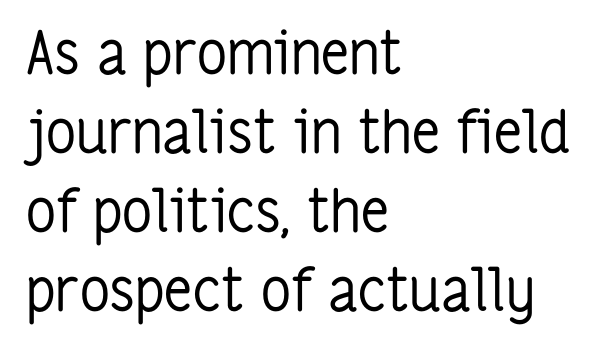
{"serif": "no", "italic": "no", "bold": "no", "weight": "regular", "width": "condensed", "stroke_contrast": "low", "x_height": "medium", "monospaced": "no", "underline": "no", "align": "left", "line_spacing": "normal", "line_spacing_ratio": 1.34, "letter_spacing": "normal", "letter_spacing_em": 0.0, "glyph_px": 59}
